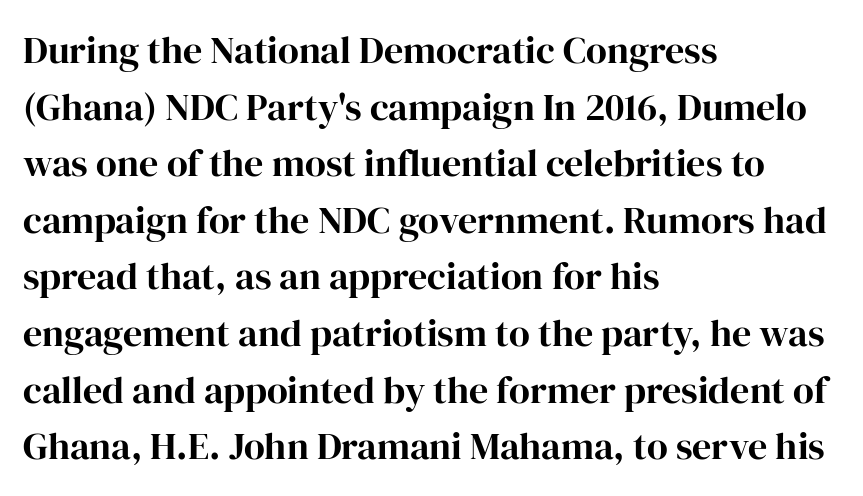
The compositor pushed each line to the left boundary. Note the varied advance widths — an 'i' is clearly narrower than an 'm'. Each glyph is drawn with heavy, bold strokes. Tracking value appears to be zero — textbook default spacing. In terms of letterform style, serifs are clearly present.
